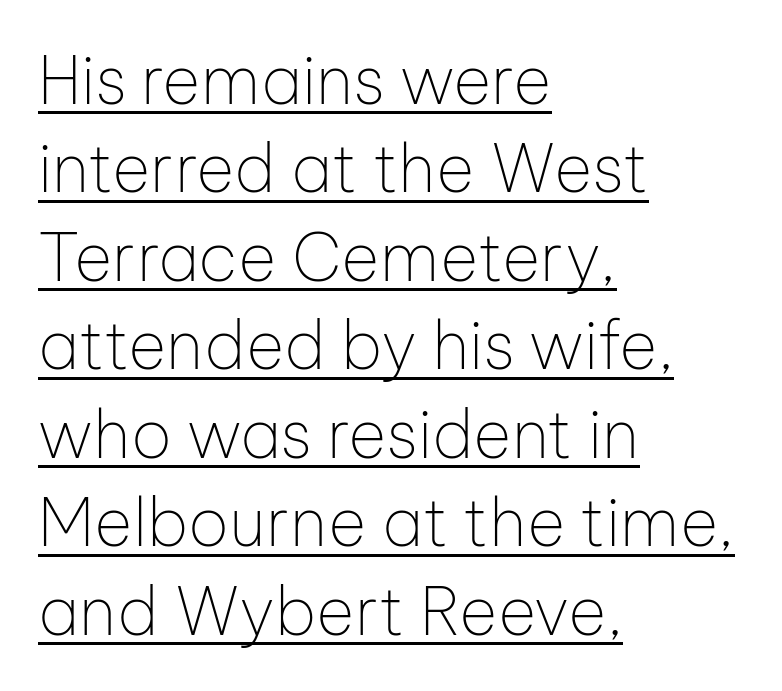
The image shows 66 px thin sans-serif type, upright; set left-aligned, normal line spacing (1.34x), normal letter spacing, underlined; low stroke contrast and a medium x-height.
